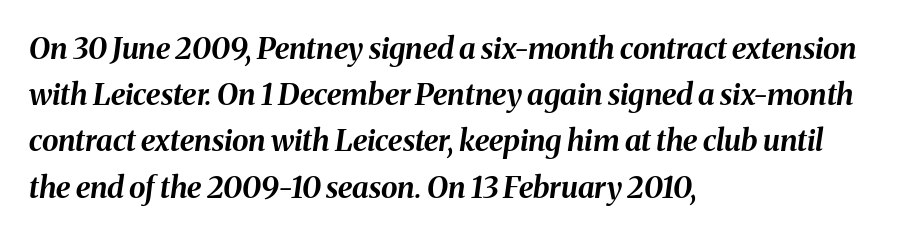
The image shows 30 px bold type, italic (leaning right); set left-aligned, normal line spacing (1.54x), normal letter spacing, not underlined; medium stroke contrast and a medium x-height.
